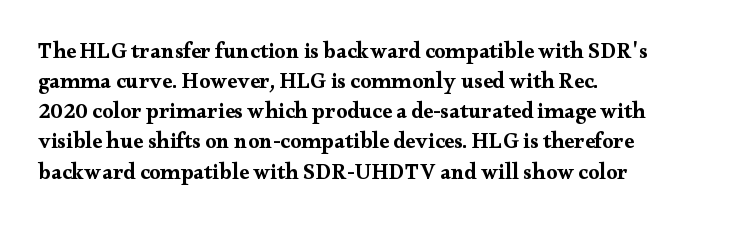
{"italic": "no", "bold": "yes", "underline": "no", "align": "left", "line_spacing": "normal", "line_spacing_ratio": 1.37, "letter_spacing": "normal", "letter_spacing_em": 0.0, "glyph_px": 22}
